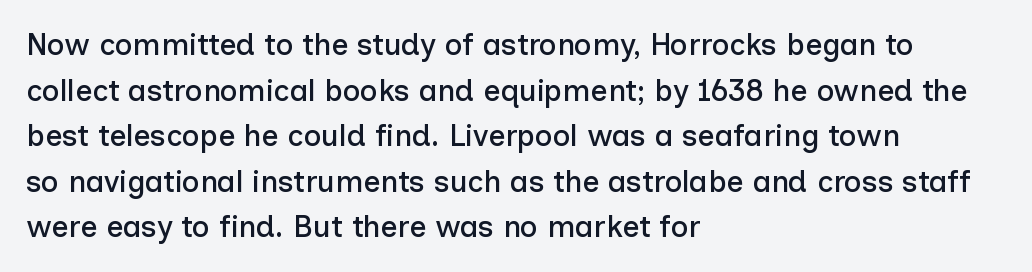
{"serif": "no", "italic": "no", "width": "normal", "stroke_contrast": "low", "x_height": "medium", "monospaced": "no", "underline": "no", "align": "left", "line_spacing": "normal", "line_spacing_ratio": 1.52, "letter_spacing": "normal", "letter_spacing_em": 0.0, "glyph_px": 30}
